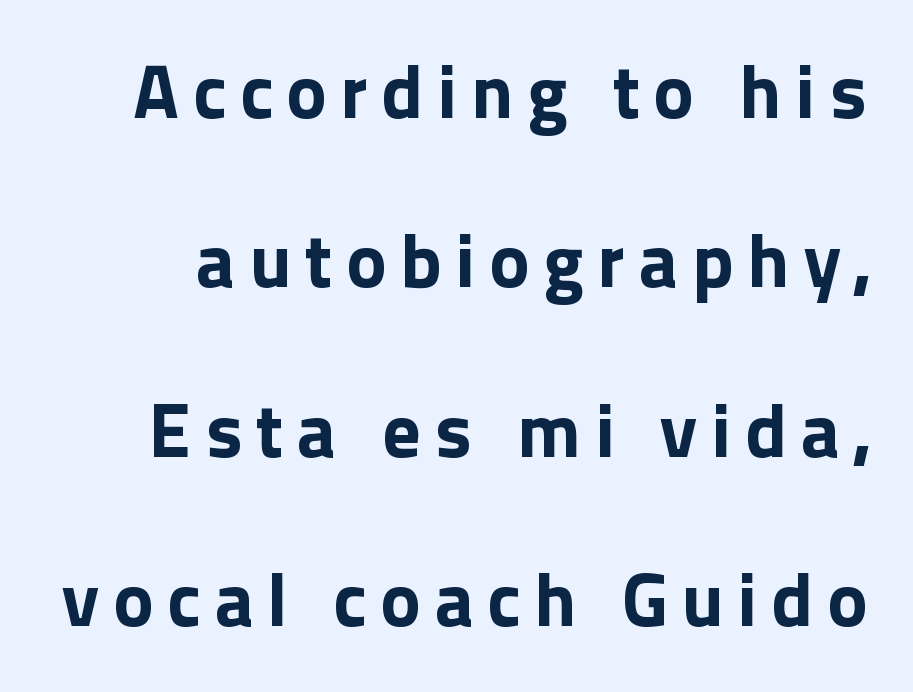
The image shows 76 px bold sans-serif type, upright; set loose line spacing (2.23x), not underlined; a medium x-height.
